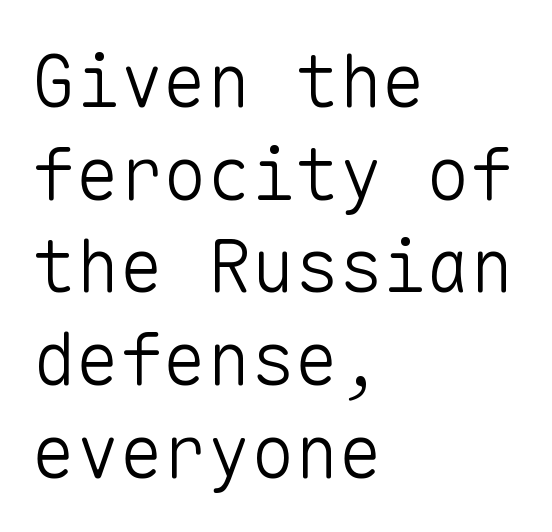
{"serif": "no", "italic": "no", "bold": "no", "weight": "light", "width": "normal", "stroke_contrast": "low", "x_height": "medium", "monospaced": "yes", "underline": "no", "align": "left", "line_spacing": "normal", "line_spacing_ratio": 1.27, "letter_spacing": "normal", "letter_spacing_em": 0.0, "glyph_px": 73}
